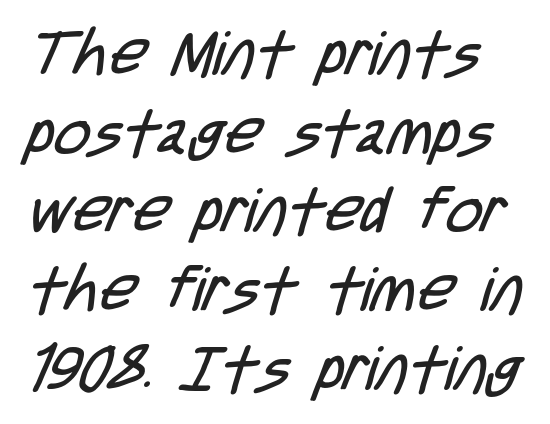
The image shows 62 px regular-weight, condensed sans-serif type; set left-aligned, normal line spacing (1.27x), normal letter spacing, not underlined; low stroke contrast and a large x-height.
